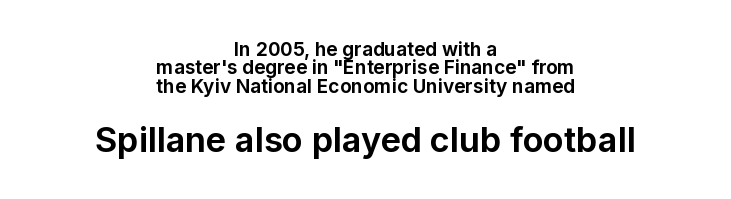
The type sits square on the baseline with zero lean. Are there feet on the stems? There aren't — it's a sans. The letters in the lower block stand taller than those in the block above. Between one letter and the next there's only the usual sliver of space. Check the space under the baseline: it is left empty. Note the varied advance widths — an 'i' is clearly narrower than an 'm'.
